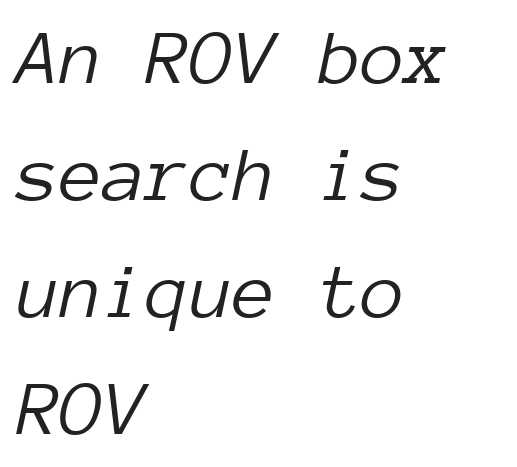
Q: Is the text bold? A: No.
Q: Is the text italic (slanted)? A: Yes, it leans right by about 12 degrees.
Q: Is the text underlined? A: No.
Q: How is the paragraph aligned? A: Left-aligned.
Q: Is the spacing between letters normal or unusually wide? A: Normal.
Q: Is the spacing between lines tight, normal or loose? A: Normal.
Q: Width (condensed, normal, or wide)? A: Normal.
Q: Stroke contrast? A: Low.
Q: x-height? A: Medium.
Q: Monospaced? A: Yes.
